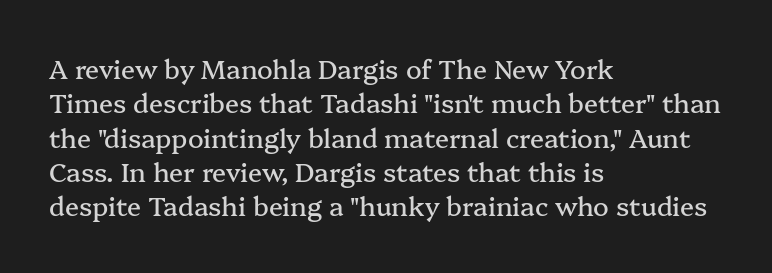
{"italic": "no", "underline": "no", "align": "left", "line_spacing": "normal", "line_spacing_ratio": 1.32, "letter_spacing": "normal", "letter_spacing_em": 0.0, "glyph_px": 26}
